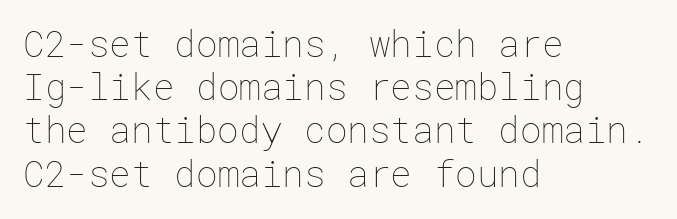
{"italic": "no", "bold": "no", "weight": "thin", "width": "normal", "stroke_contrast": "low", "x_height": "medium", "underline": "no", "align": "left", "line_spacing_ratio": 1.2, "letter_spacing": "normal", "letter_spacing_em": 0.0, "glyph_px": 36}
